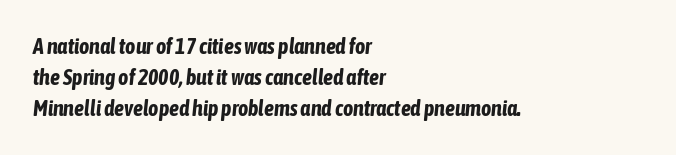
Standard letterfit; no display-style spreading of the glyphs. Normally led — the rows are evenly, conventionally spaced. Every row of glyphs begins at an identical x-position on the left. Caption: bold face, heavy strokes. Looking at the ascenders, they clearly lean.
